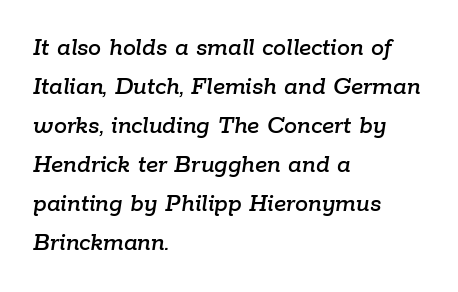
The image shows 26 px text type, italic (leaning right); set left-aligned, normal line spacing (1.5x), normal letter spacing, not underlined.
